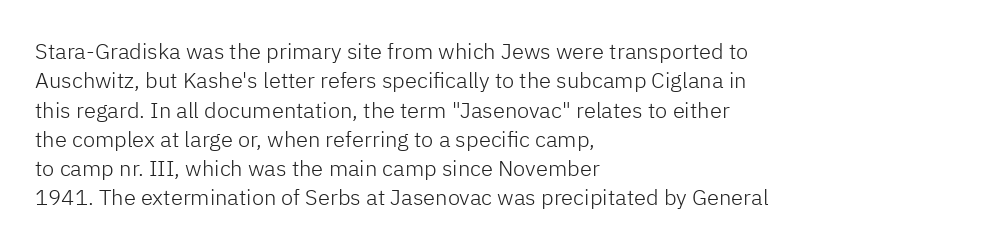
The image shows 22 px text type, upright; set left-aligned, normal line spacing (1.33x), normal letter spacing, not underlined.
